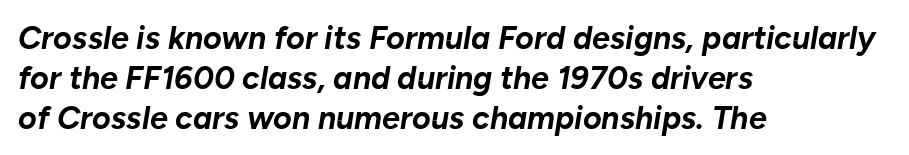
Q: Is the text bold? A: Yes.
Q: Is the text italic (slanted)? A: Yes, it leans right by about 10 degrees.
Q: Is the text underlined? A: No.
Q: How is the paragraph aligned? A: Left-aligned.
Q: Is the spacing between letters normal or unusually wide? A: Normal.
Q: Is the spacing between lines tight, normal or loose? A: Normal.
Q: Width (condensed, normal, or wide)? A: Normal.
Q: Stroke contrast? A: Low.
Q: x-height? A: Medium.
Q: Monospaced? A: No.
